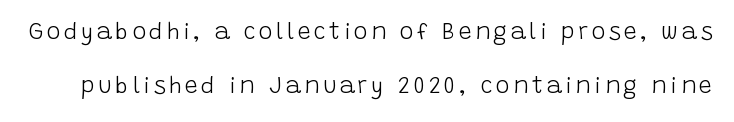
Q: Is the text bold? A: No.
Q: Is the text italic (slanted)? A: No, it is upright.
Q: Is the text underlined? A: No.
Q: Is the spacing between lines tight, normal or loose? A: Loose.
